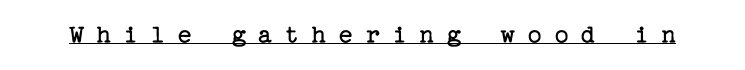
{"italic": "no", "bold": "no", "underline": "yes", "letter_spacing": "wide", "letter_spacing_em": 0.45, "glyph_px": 27}
